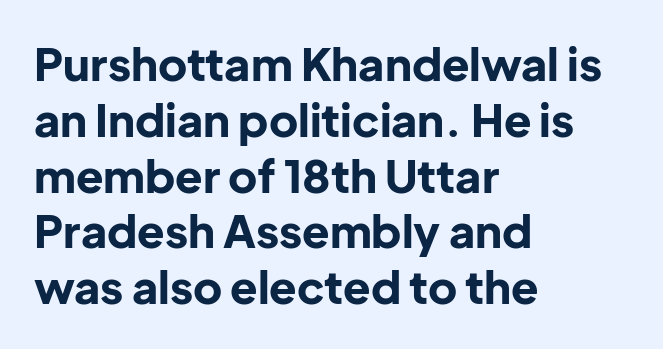
The letters stand straight up with perfectly vertical stems. Looks like regular typesetting: each glyph gets only the width it needs. Nobody drew a line under any word here. Line beginnings align vertically; line endings do not. A dark, heavy texture on the line: the type is bold.
